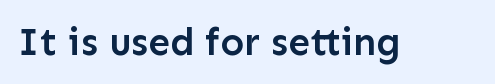
The image shows 39 px semibold sans-serif type, upright; set normal letter spacing, not underlined; low stroke contrast and a medium x-height.
